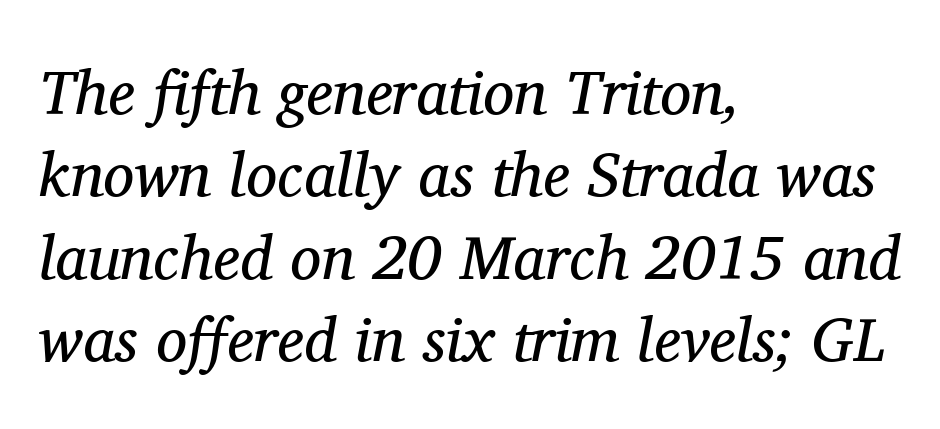
Q: Is the text bold? A: No.
Q: Is the text italic (slanted)? A: Yes, it leans right by about 11 degrees.
Q: Is the typeface a serif or a sans-serif typeface? A: Serif.
Q: Is the text underlined? A: No.
Q: How is the paragraph aligned? A: Left-aligned.
Q: Is the spacing between letters normal or unusually wide? A: Normal.
Q: Is the spacing between lines tight, normal or loose? A: Normal.
Q: Width (condensed, normal, or wide)? A: Normal.
Q: Stroke contrast? A: Medium.
Q: x-height? A: Medium.
Q: Monospaced? A: No.
